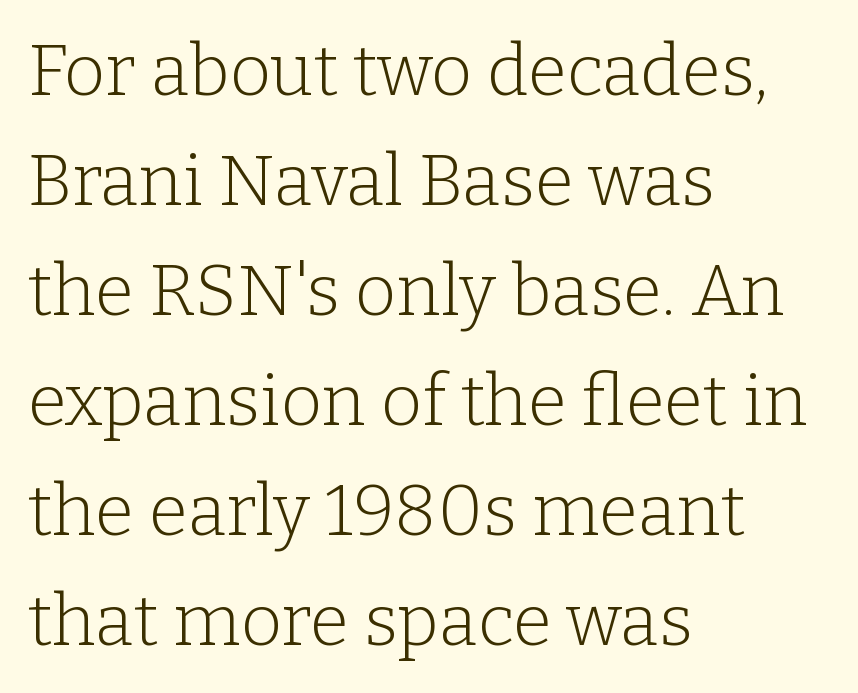
{"serif": "yes", "italic": "no", "bold": "no", "weight": "light", "width": "normal", "stroke_contrast": "low", "x_height": "medium", "monospaced": "no", "underline": "no", "align": "left", "line_spacing": "normal", "line_spacing_ratio": 1.55, "letter_spacing": "normal", "letter_spacing_em": 0.0, "glyph_px": 71}
